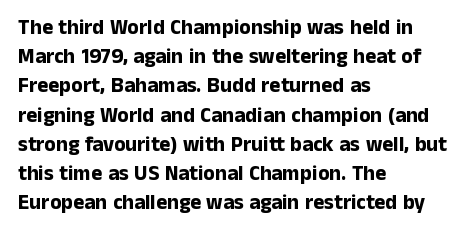
{"italic": "no", "bold": "yes", "underline": "no", "align": "left", "line_spacing": "normal", "line_spacing_ratio": 1.39, "letter_spacing": "normal", "letter_spacing_em": 0.0, "glyph_px": 21}
